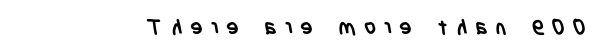
Characters follow at a spacing far wider than the type designer built in. Notice how thick the strokes are: this is what a full bold looks like. The space beneath each line is pristine and unruled.
